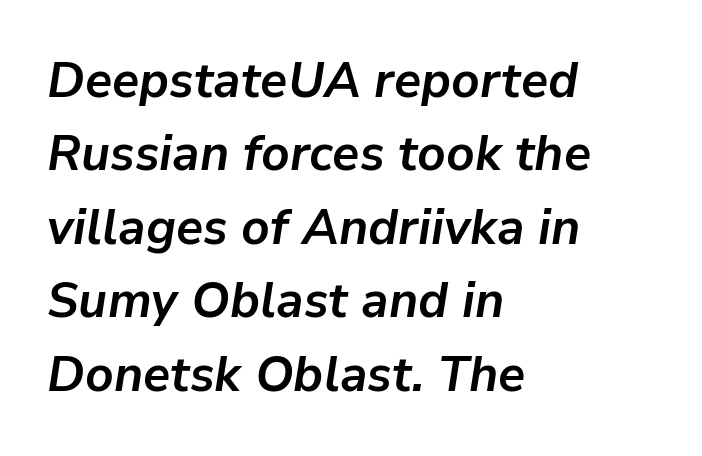
On the weight axis this lands at bold, roughly 700. All the whitespace from short lines collects on the right. Italic? Definitely — the glyphs are oblique. Glyph-to-glyph distance matches everyday printed text.
